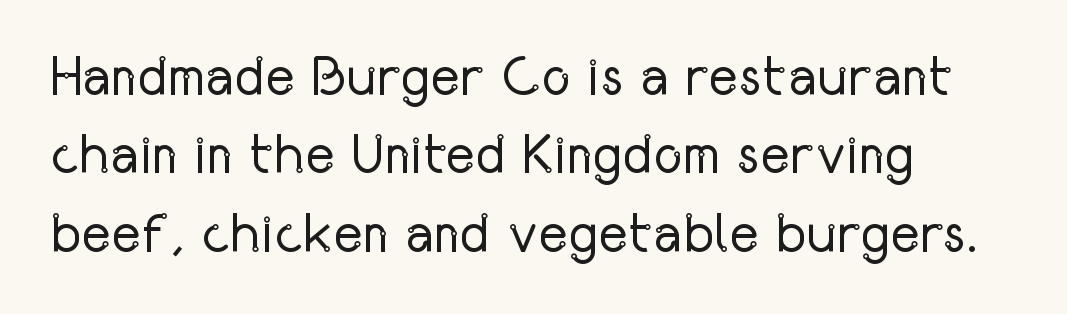
Q: Is the text bold? A: No.
Q: Is the text italic (slanted)? A: No, it is upright.
Q: Is the typeface a serif or a sans-serif typeface? A: Sans-serif.
Q: Is the text underlined? A: No.
Q: How is the paragraph aligned? A: Left-aligned.
Q: Is the spacing between letters normal or unusually wide? A: Normal.
Q: Is the spacing between lines tight, normal or loose? A: Normal.
Q: Width (condensed, normal, or wide)? A: Condensed.
Q: Stroke contrast? A: Low.
Q: x-height? A: Medium.
Q: Monospaced? A: No.
